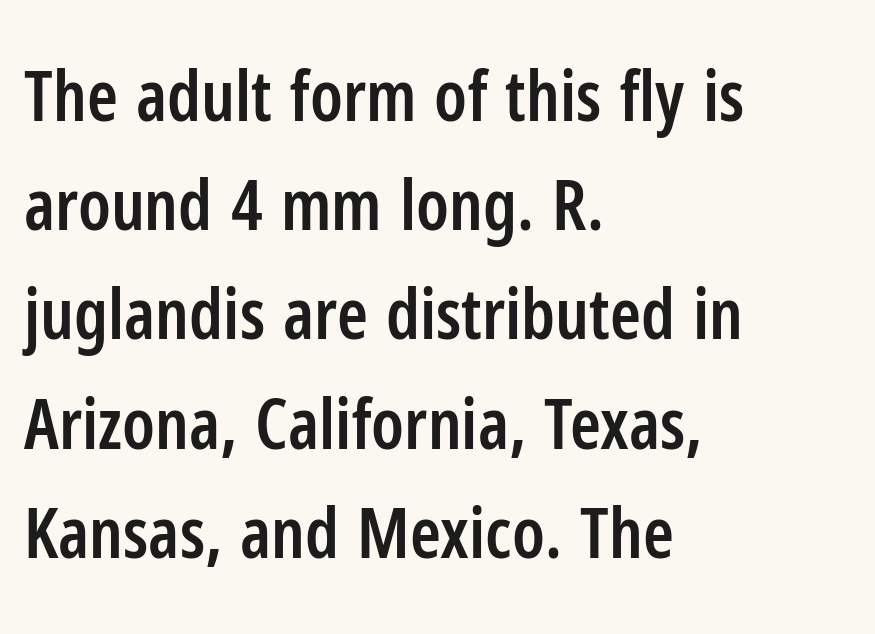
It's the straight-up-and-down kind of type. Line starts are locked; line ends wander. The text was rendered using a sans face with plain stroke endings. No extra tracking has been applied to these lines. A fair bit of extra ink — the face is semibold, not bold.
